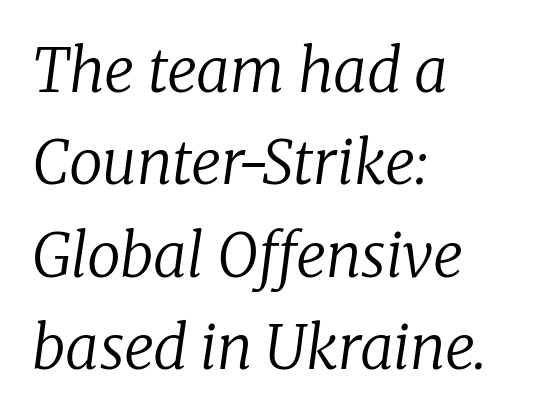
{"serif": "yes", "italic": "yes", "lean": "right", "slant_degrees": 8, "bold": "no", "weight": "regular", "width": "normal", "stroke_contrast": "low", "x_height": "medium", "monospaced": "no", "underline": "no", "align": "left", "line_spacing": "normal", "line_spacing_ratio": 1.54, "letter_spacing": "normal", "letter_spacing_em": 0.0, "glyph_px": 60}
